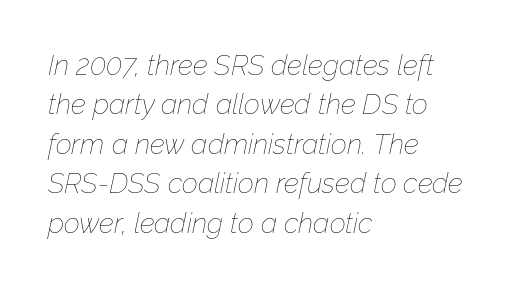
The image shows 28 px thin type, italic (leaning right); set left-aligned, normal line spacing (1.41x), normal letter spacing, not underlined; low stroke contrast and a medium x-height.
